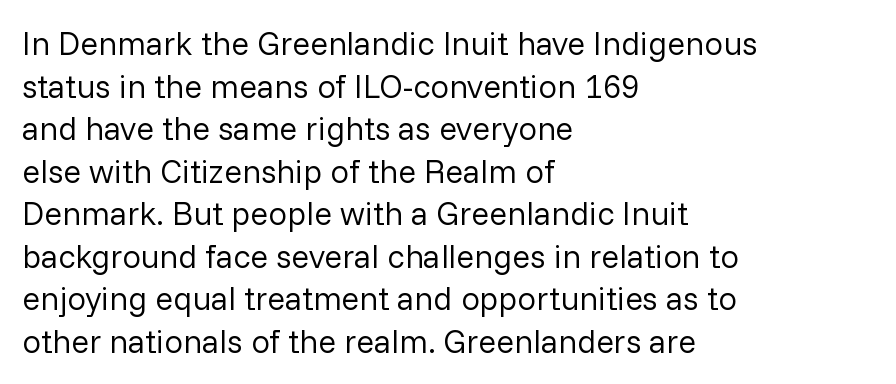
The image shows 33 px regular-weight sans-serif type, upright; set left-aligned, normal line spacing (1.29x), normal letter spacing, not underlined; low stroke contrast and a medium x-height.
